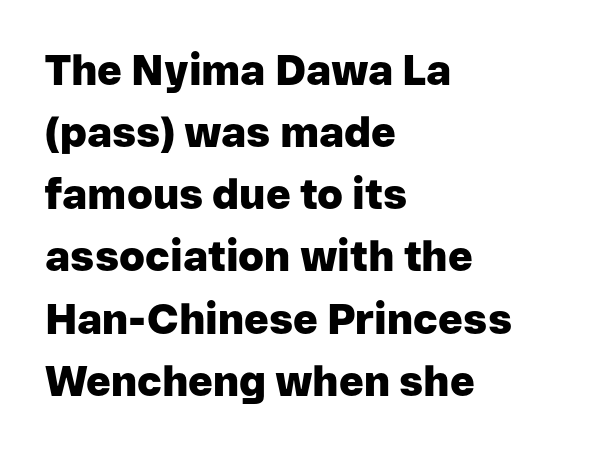
Words float on clear page, feet unadorned. Unlike a traditional serif, this face leaves its strokes unadorned. Is the block centered? No — it sits flush against the left margin. Summary of vertical rhythm: regular, with standard interline spacing.
